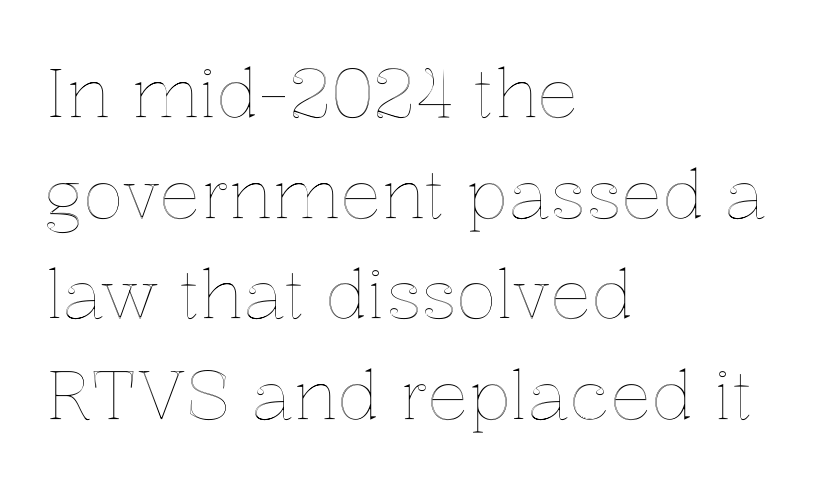
Each word holds together tightly as a unit, with standard inter-letter gaps. A typesetter would call this proportional, since set widths differ per character. Vertical spacing — default. Is the block centered? No — it sits flush against the left margin.
